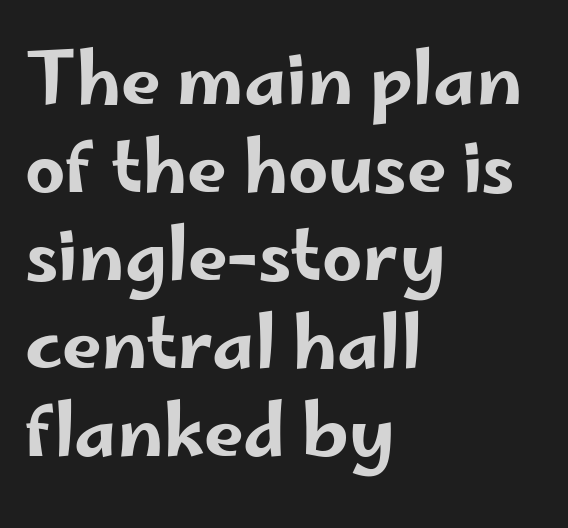
Q: Is the text italic (slanted)? A: No, it is upright.
Q: Is the typeface a serif or a sans-serif typeface? A: Sans-serif.
Q: Is the text underlined? A: No.
Q: How is the paragraph aligned? A: Left-aligned.
Q: Is the spacing between letters normal or unusually wide? A: Normal.
Q: Width (condensed, normal, or wide)? A: Wide.
Q: Stroke contrast? A: Low.
Q: x-height? A: Small.
Q: Monospaced? A: No.
